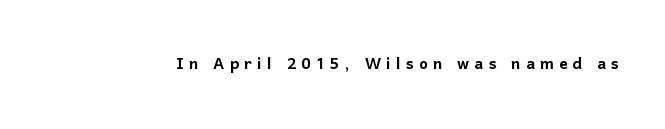
{"italic": "no", "underline": "no", "letter_spacing": "wide", "letter_spacing_em": 0.24, "glyph_px": 21}
